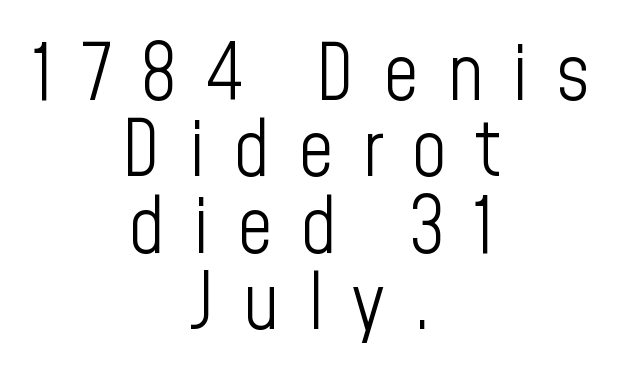
{"serif": "no", "italic": "no", "bold": "no", "weight": "light", "width": "condensed", "stroke_contrast": "low", "x_height": "medium", "monospaced": "no", "underline": "no", "align": "center", "line_spacing": "tight", "line_spacing_ratio": 0.98, "letter_spacing": "wide", "letter_spacing_em": 0.36, "glyph_px": 78}
